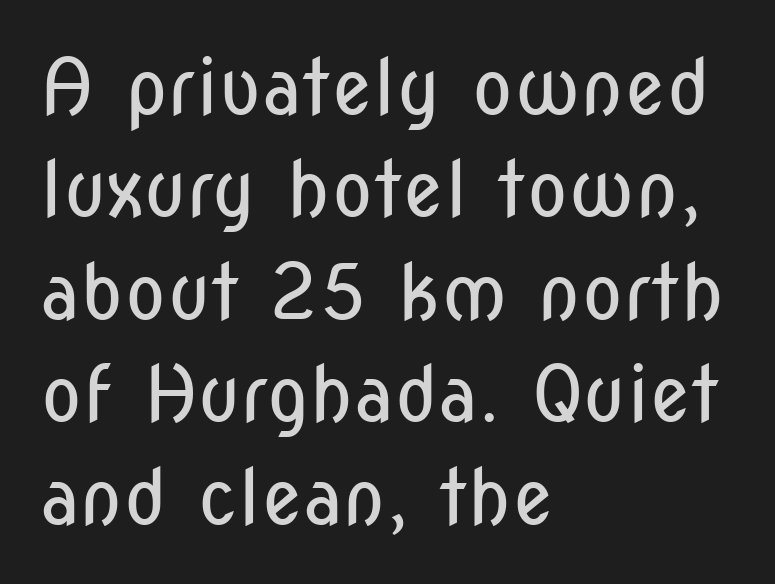
{"serif": "no", "italic": "no", "bold": "no", "weight": "regular", "width": "condensed", "stroke_contrast": "low", "x_height": "medium", "monospaced": "no", "underline": "no", "align": "left", "line_spacing": "normal", "line_spacing_ratio": 1.33, "letter_spacing": "normal", "letter_spacing_em": 0.0, "glyph_px": 77}
